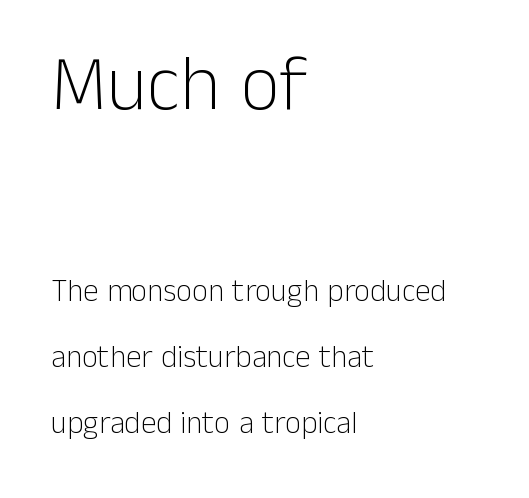
The image shows 77 px light sans-serif type, upright; set left-aligned, loose line spacing (2.13x), normal letter spacing, not underlined; the first (top) block is 2.48x larger; low stroke contrast and a medium x-height.
